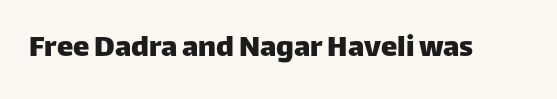
Examine the stroke ends and you'll find no serifs. Spacing verdict: proportional, widths tailored to each character. Do the letters lean? They stand straight. Nothing unusual about the tracking: characters are spaced as the font intends. Type without underlining.
